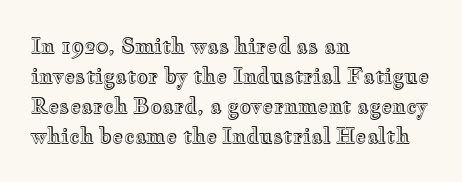
Q: Is the text italic (slanted)? A: No, it is upright.
Q: Is the text underlined? A: No.
Q: How is the paragraph aligned? A: Left-aligned.
Q: Is the spacing between letters normal or unusually wide? A: Normal.
Q: Is the spacing between lines tight, normal or loose? A: Normal.
